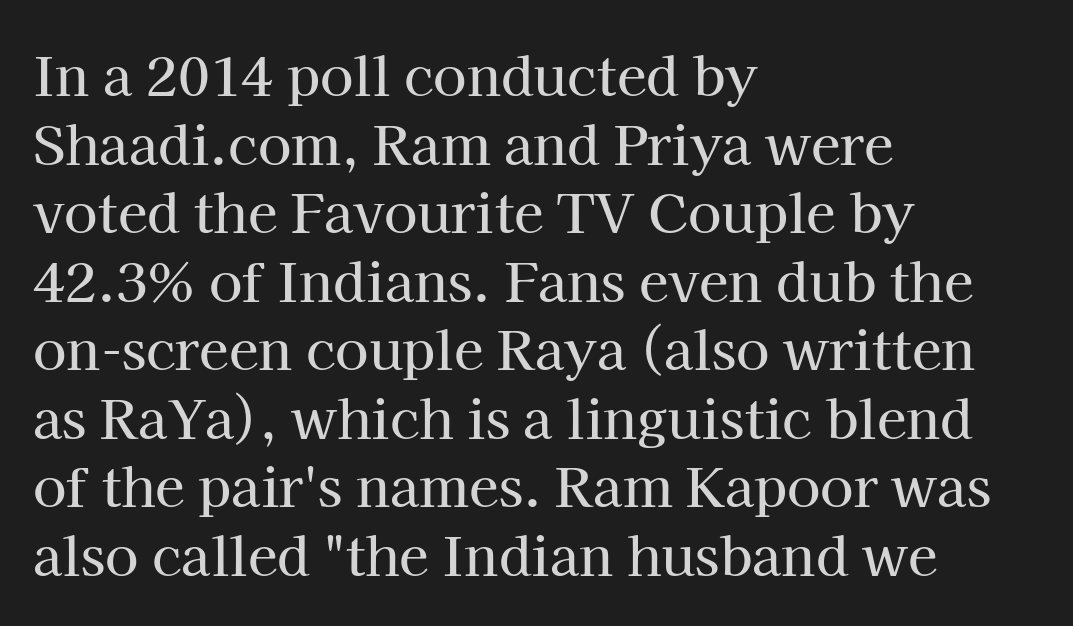
{"serif": "yes", "italic": "no", "width": "normal", "stroke_contrast": "high", "x_height": "medium", "monospaced": "no", "underline": "no", "align": "left", "line_spacing": "normal", "line_spacing_ratio": 1.27, "letter_spacing": "normal", "letter_spacing_em": 0.0, "glyph_px": 54}
